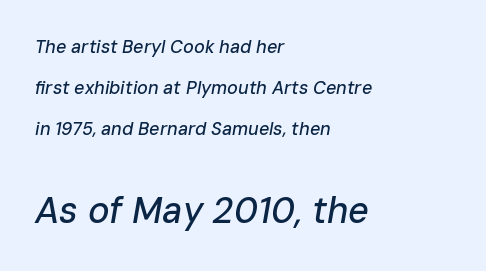
{"italic": "yes", "lean": "right", "slant_degrees": 10, "width": "normal", "stroke_contrast": "low", "x_height": "medium", "monospaced": "no", "underline": "no", "align": "left", "line_spacing": "loose", "line_spacing_ratio": 2.29, "letter_spacing": "normal", "letter_spacing_em": 0.0, "larger_block": "second", "size_ratio": 2.0, "glyph_px": 36}
